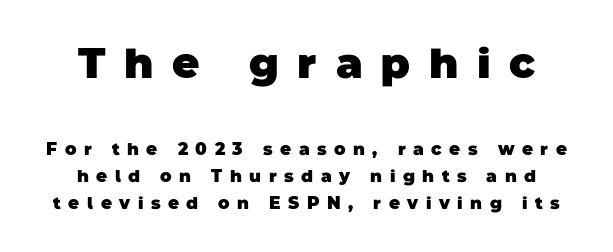
This sample keeps an unexceptional amount of space between lines. Each letter keeps its own natural width here, so spacing adapts to shape. Glyph-to-glyph distance is far greater than everyday printed text. Strokes here are thick enough to call this a true bold. Only glyphs here, with clear space below each row.
